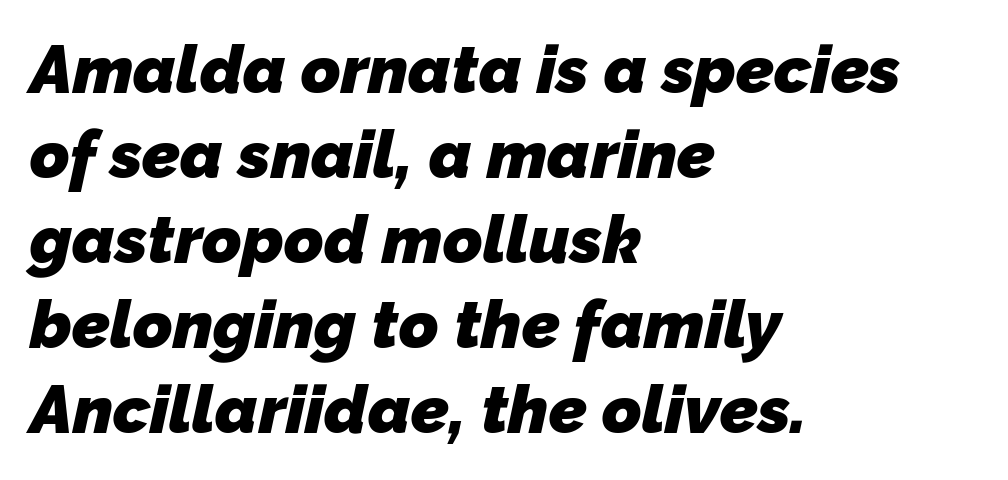
Q: Is the text bold? A: Yes.
Q: Is the typeface a serif or a sans-serif typeface? A: Sans-serif.
Q: Is the text underlined? A: No.
Q: How is the paragraph aligned? A: Left-aligned.
Q: Is the spacing between letters normal or unusually wide? A: Normal.
Q: Is the spacing between lines tight, normal or loose? A: Normal.
Q: Width (condensed, normal, or wide)? A: Normal.
Q: Stroke contrast? A: Low.
Q: x-height? A: Medium.
Q: Monospaced? A: No.
